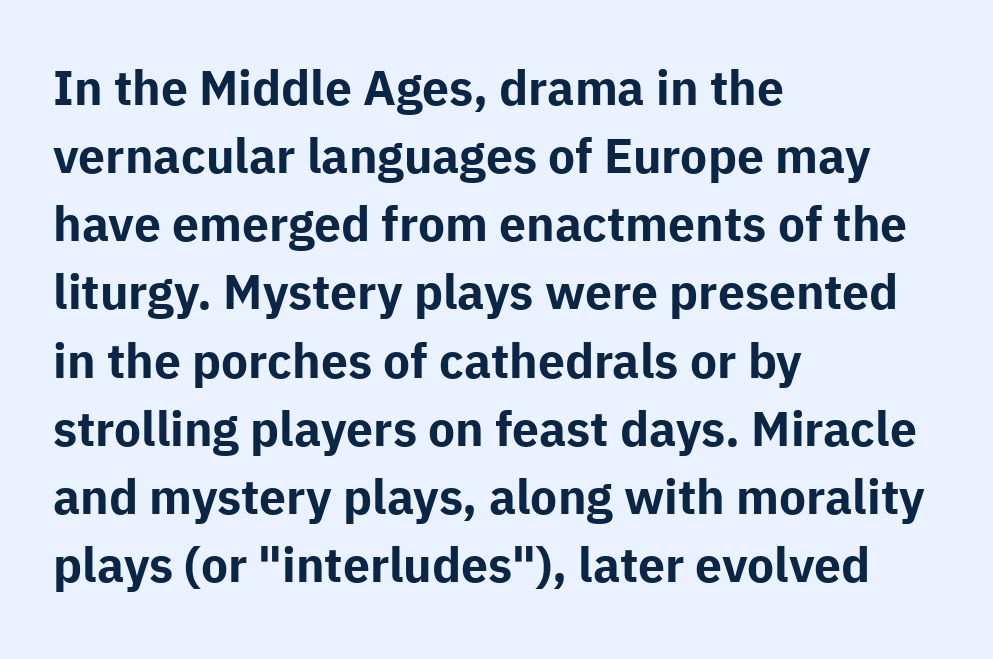
Proportional: the letters do not fall into vertical columns. No extra tracking has been applied to these lines. I'd call this a sans setting — the letters go barefoot. These lines stack with their left ends in a neat column. The vertical gap from one line to the next is medium.
